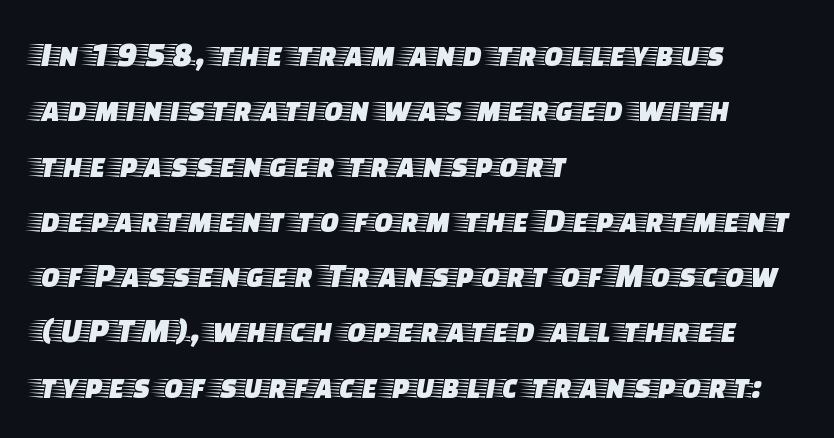
Q: Is the text italic (slanted)? A: Yes.
Q: Is the typeface a serif or a sans-serif typeface? A: Serif.
Q: Is the text underlined? A: No.
Q: How is the paragraph aligned? A: Left-aligned.
Q: Is the spacing between letters normal or unusually wide? A: Normal.
Q: Is the spacing between lines tight, normal or loose? A: Normal.
Q: Width (condensed, normal, or wide)? A: Wide.
Q: Stroke contrast? A: Low.
Q: x-height? A: Large.
Q: Monospaced? A: No.
